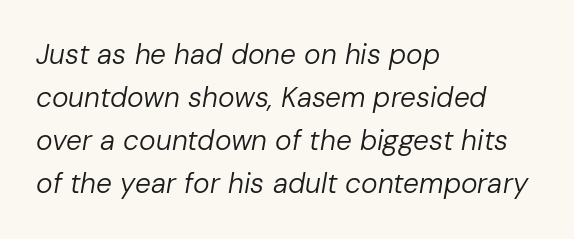
The image shows 28 px regular-weight type, italic (leaning right); set left-aligned, normal line spacing (1.54x), normal letter spacing, not underlined; low stroke contrast and a medium x-height.
